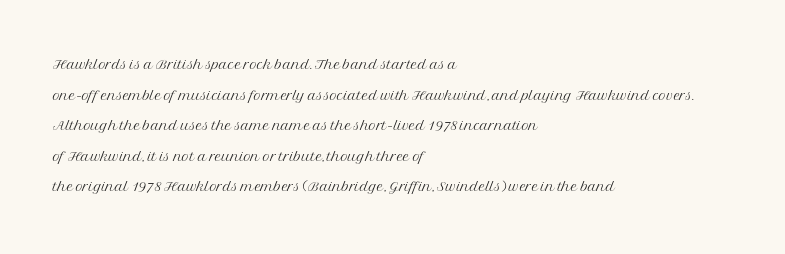
The image shows 20 px text type; set left-aligned, normal line spacing (1.53x), normal letter spacing, not underlined.
